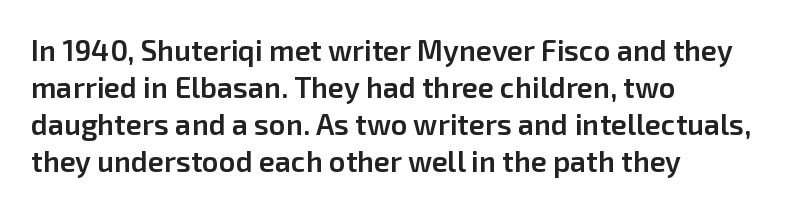
The image shows 29 px semibold sans-serif type, upright; set left-aligned, normal line spacing (1.28x), normal letter spacing, not underlined; low stroke contrast and a medium x-height.
